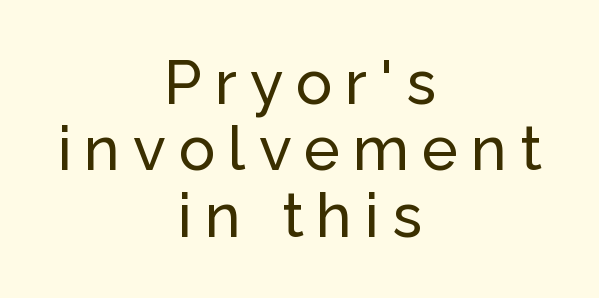
{"serif": "no", "italic": "no", "width": "normal", "stroke_contrast": "low", "x_height": "medium", "monospaced": "no", "underline": "no", "align": "center", "line_spacing": "tight", "line_spacing_ratio": 1.09, "letter_spacing": "wide", "letter_spacing_em": 0.21, "glyph_px": 61}
